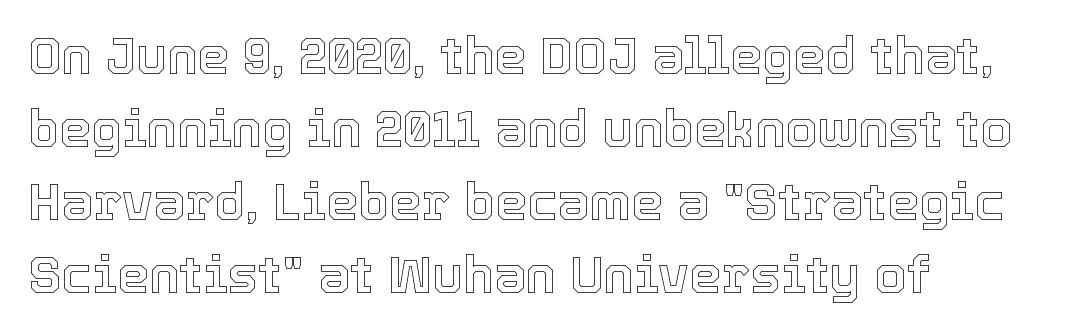
The image shows 51 px text type, upright; set left-aligned, normal line spacing (1.43x), normal letter spacing, not underlined; a medium x-height.
